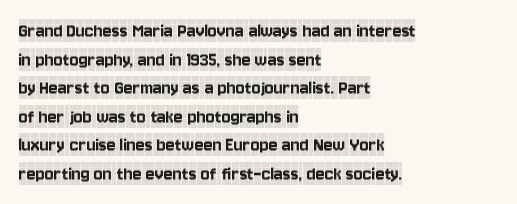
{"italic": "no", "underline": "no", "align": "left", "line_spacing": "normal", "line_spacing_ratio": 1.36, "letter_spacing": "normal", "letter_spacing_em": 0.0, "glyph_px": 21}
